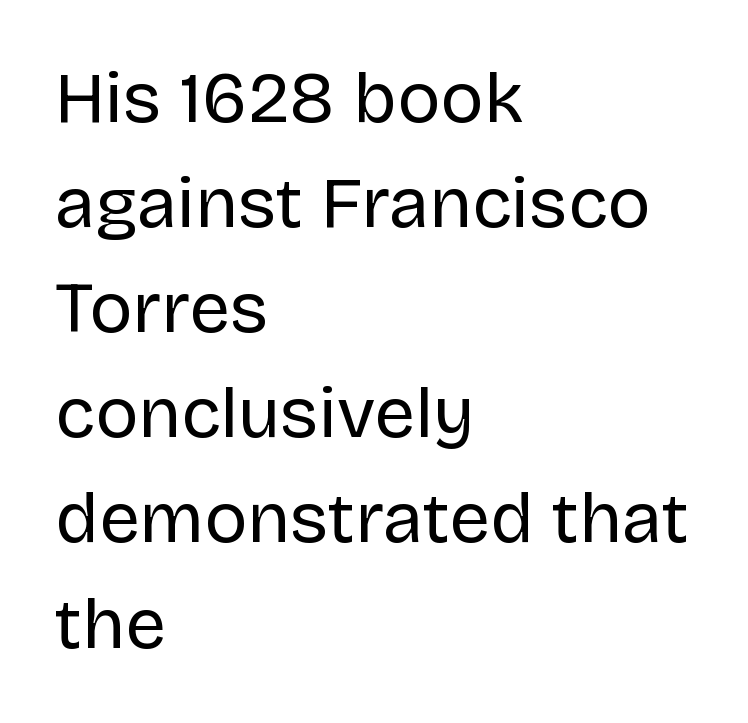
This is roman type, the default non-slanted kind. The letterforms sit shoulder to shoulder at normal distance. The paragraph shown leans on its left margin. Varying glyph widths throughout — classic text-font behaviour. The rendering shows plain stroke endings on the letterforms — a sans-serif design. Vertical stems look standard width or narrower in stroke.
